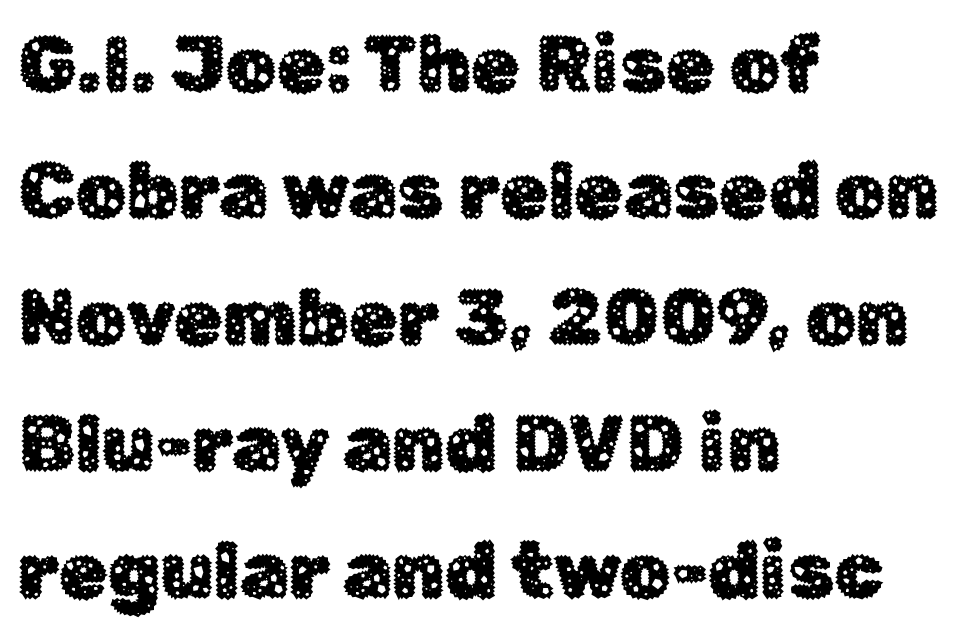
Q: Is the text italic (slanted)? A: No, it is upright.
Q: Is the typeface a serif or a sans-serif typeface? A: Sans-serif.
Q: Is the text underlined? A: No.
Q: How is the paragraph aligned? A: Left-aligned.
Q: Is the spacing between letters normal or unusually wide? A: Normal.
Q: Is the spacing between lines tight, normal or loose? A: Normal.
Q: Width (condensed, normal, or wide)? A: Normal.
Q: Stroke contrast? A: Low.
Q: x-height? A: Medium.
Q: Monospaced? A: No.
